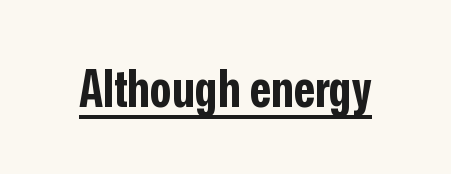
Q: Is the text bold? A: Yes.
Q: Is the text italic (slanted)? A: No, it is upright.
Q: Is the typeface a serif or a sans-serif typeface? A: Sans-serif.
Q: Is the text underlined? A: Yes.
Q: Is the spacing between letters normal or unusually wide? A: Normal.
Q: Width (condensed, normal, or wide)? A: Condensed.
Q: Stroke contrast? A: Low.
Q: x-height? A: Medium.
Q: Monospaced? A: No.
